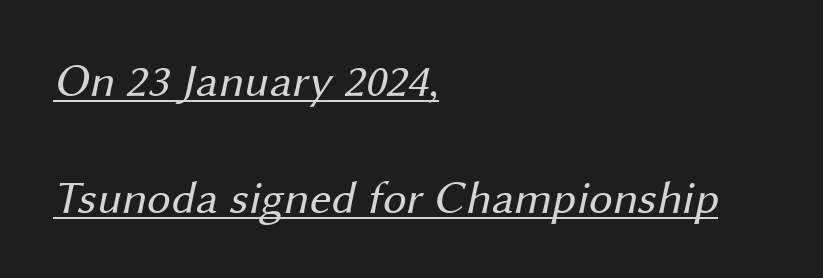
The image shows 47 px regular-weight sans-serif type; set left-aligned, loose line spacing (2.48x), normal letter spacing, underlined; medium stroke contrast and a medium x-height.
